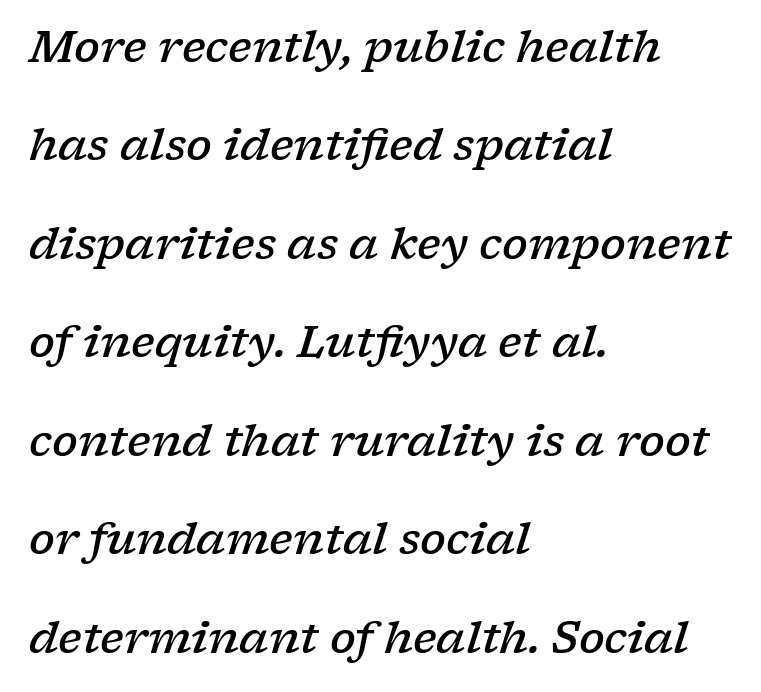
The image shows 43 px semibold, wide serif type, italic (leaning right); set left-aligned, loose line spacing (2.29x), normal letter spacing, not underlined; low stroke contrast and a medium x-height.
